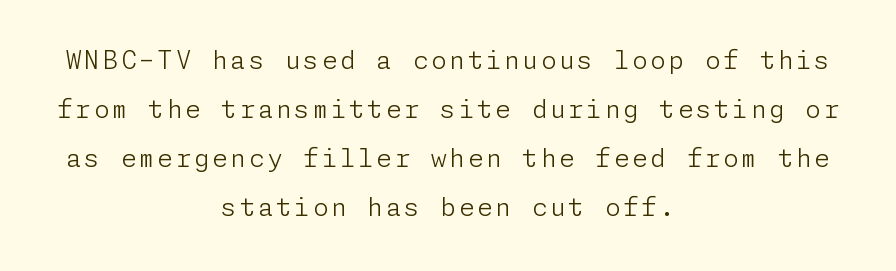
The image shows 25 px text type, upright; set centered, loose line spacing (1.96x), not underlined.
